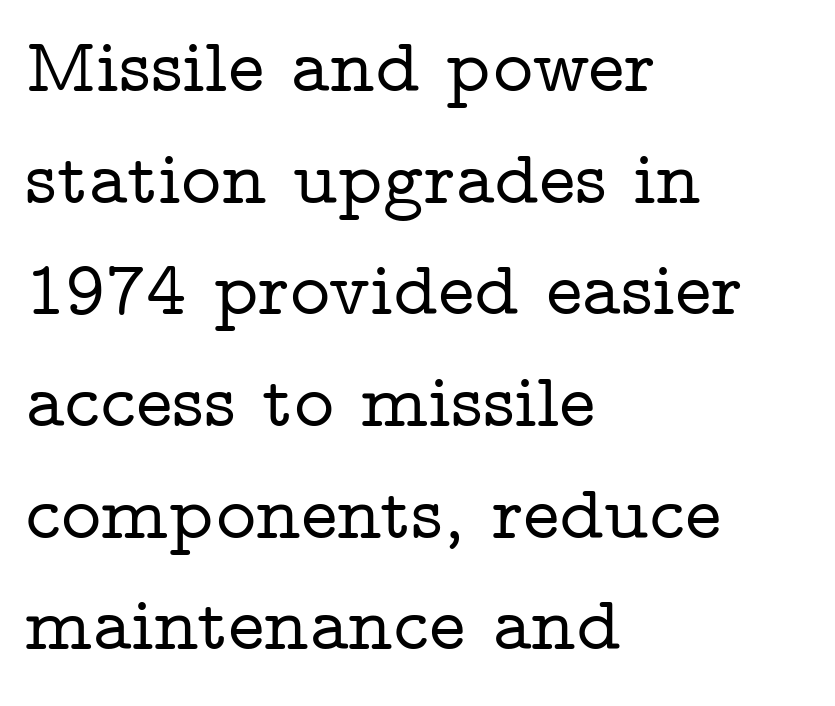
The specimen omits any rule beneath the text block's lines. Is there much room between lines? A standard amount, neither cramped nor airy. Here the designer chose a conventional face with non-uniform glyph widths. Reading down the block, your eye returns to a fixed left position each line. Is the letter spacing exaggerated? No — it looks like the ordinary default. Ascenders rise straight up at ninety degrees.
